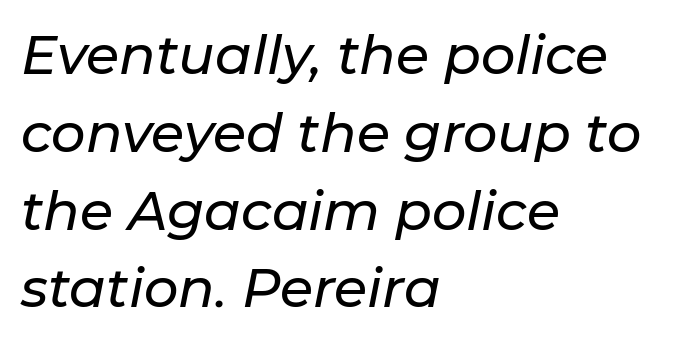
Q: Is the text italic (slanted)? A: Yes, it leans right by about 11 degrees.
Q: Is the text underlined? A: No.
Q: How is the paragraph aligned? A: Left-aligned.
Q: Is the spacing between letters normal or unusually wide? A: Normal.
Q: Is the spacing between lines tight, normal or loose? A: Normal.
Q: Width (condensed, normal, or wide)? A: Normal.
Q: Stroke contrast? A: Low.
Q: x-height? A: Medium.
Q: Monospaced? A: No.
